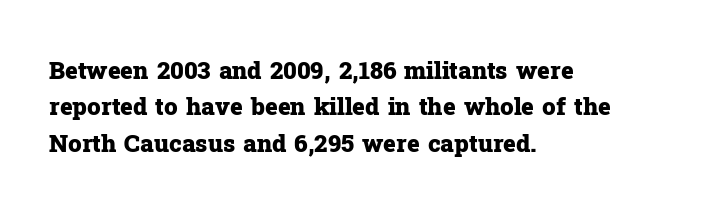
The designer left line spacing at the default. The horizontal fit of the characters is conventional and even. The specimen reads as upright at a glance. The passage shown is not underscored anywhere. The letters are bold, with thick, heavy strokes.
